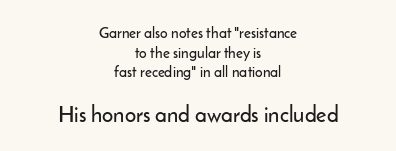
{"italic": "no", "underline": "no", "align": "center", "line_spacing": "normal", "line_spacing_ratio": 1.31, "letter_spacing": "normal", "letter_spacing_em": 0.0, "larger_block": "second", "size_ratio": 1.47, "glyph_px": 22}
